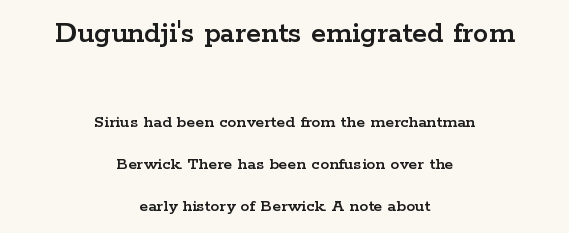
Words appear dense and cohesive because spacing is normal. The passage shown begins with its larger block and ends with its smaller one. Regarding serifs, this sample has them. Does the copy run flush right? No — it is centered line by line. Each row of text sits above clean, open space.
